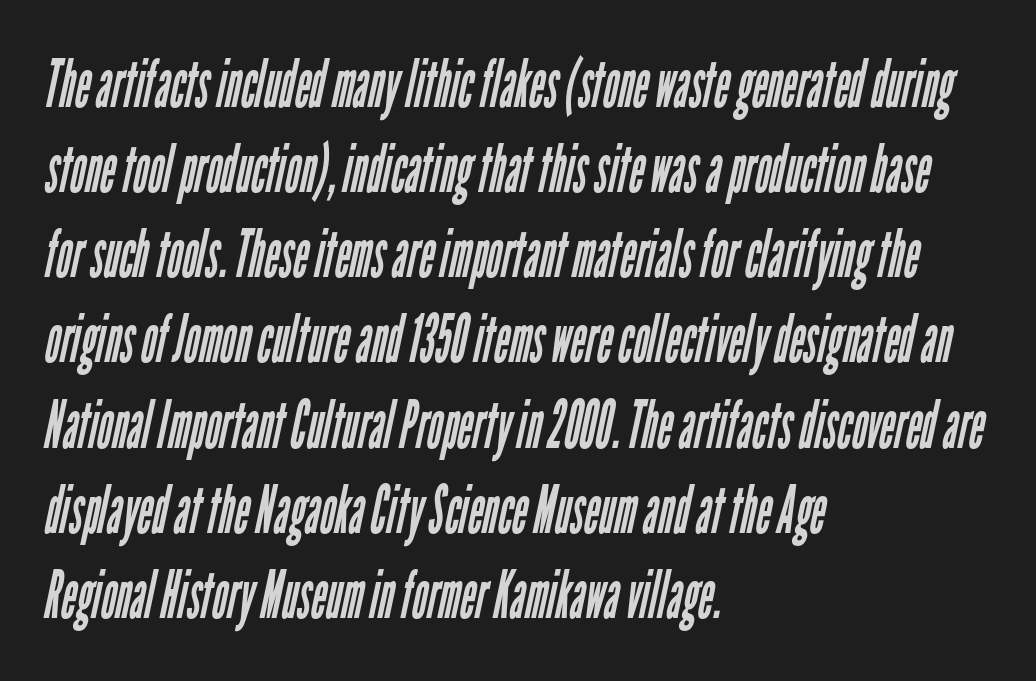
{"serif": "no", "bold": "no", "weight": "regular", "width": "condensed", "stroke_contrast": "low", "x_height": "medium", "monospaced": "no", "underline": "no", "align": "left", "line_spacing": "normal", "line_spacing_ratio": 1.29, "letter_spacing": "normal", "letter_spacing_em": 0.0, "glyph_px": 66}
